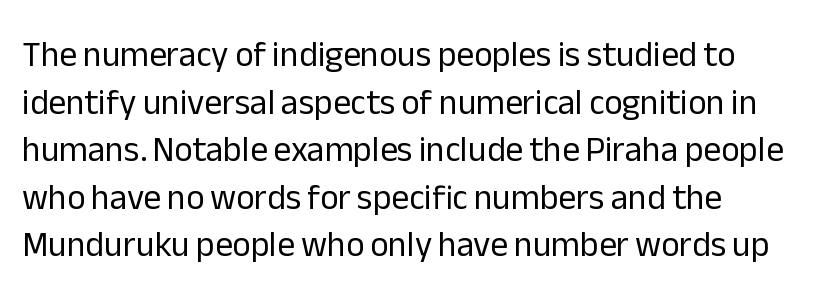
Q: Is the text bold? A: No.
Q: Is the text italic (slanted)? A: No, it is upright.
Q: Is the typeface a serif or a sans-serif typeface? A: Sans-serif.
Q: Is the text underlined? A: No.
Q: Is the spacing between letters normal or unusually wide? A: Normal.
Q: Is the spacing between lines tight, normal or loose? A: Normal.
Q: Width (condensed, normal, or wide)? A: Normal.
Q: Stroke contrast? A: Low.
Q: x-height? A: Medium.
Q: Monospaced? A: No.
